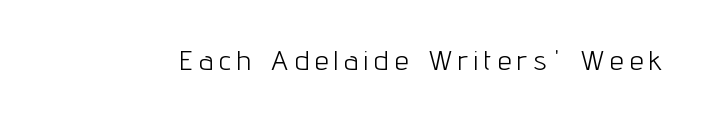
{"serif": "no", "italic": "no", "bold": "no", "weight": "light", "width": "condensed", "stroke_contrast": "low", "x_height": "medium", "monospaced": "no", "underline": "no", "letter_spacing": "wide", "letter_spacing_em": 0.22, "glyph_px": 28}
